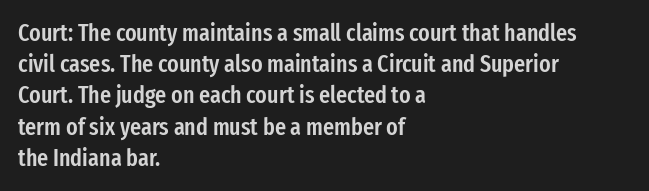
The image shows 24 px text type, upright; set left-aligned, normal line spacing (1.3x), normal letter spacing, not underlined.
